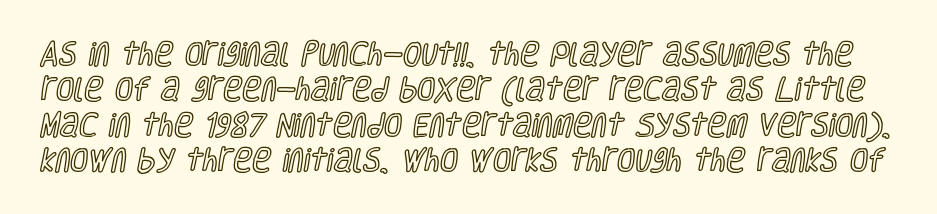
{"underline": "no", "line_spacing": "normal", "line_spacing_ratio": 1.36, "letter_spacing": "normal", "letter_spacing_em": 0.0, "glyph_px": 26}
